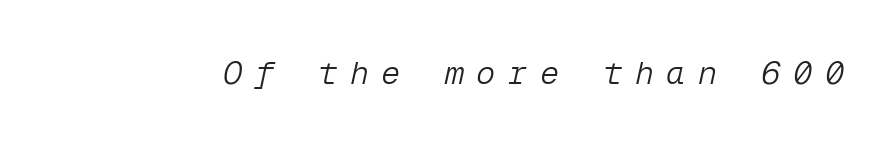
The image shows 32 px light type, italic (leaning right), monospaced; set unusually wide letter spacing (+0.39 em), not underlined; low stroke contrast and a medium x-height.
